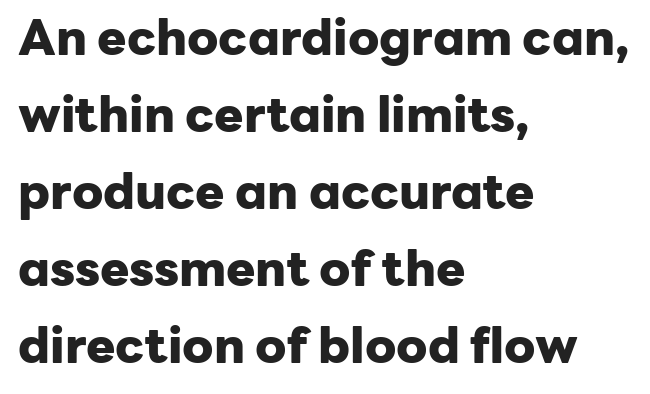
Q: Is the text bold? A: Yes.
Q: Is the text italic (slanted)? A: No, it is upright.
Q: Is the typeface a serif or a sans-serif typeface? A: Sans-serif.
Q: Is the text underlined? A: No.
Q: How is the paragraph aligned? A: Left-aligned.
Q: Is the spacing between letters normal or unusually wide? A: Normal.
Q: Is the spacing between lines tight, normal or loose? A: Normal.
Q: Width (condensed, normal, or wide)? A: Normal.
Q: Stroke contrast? A: Low.
Q: x-height? A: Medium.
Q: Monospaced? A: No.
